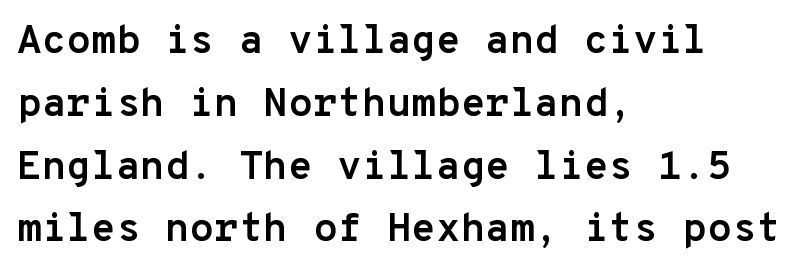
{"serif": "no", "italic": "no", "bold": "yes", "weight": "semibold", "width": "normal", "stroke_contrast": "low", "x_height": "medium", "monospaced": "yes", "underline": "no", "align": "left", "line_spacing": "normal", "line_spacing_ratio": 1.57, "letter_spacing": "normal", "letter_spacing_em": 0.0, "glyph_px": 40}
